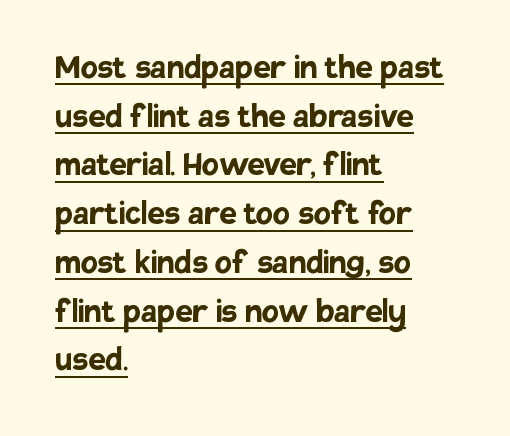
The text block is weighted toward the left margin, trailing off unevenly rightward. The axis of the letterforms is exactly vertical. The passage shown is underscored from start to finish. These lines sit exactly where default settings would place them.
